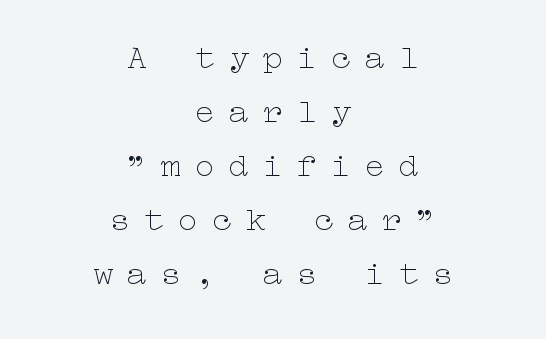
Q: Is the text bold? A: No.
Q: Is the text italic (slanted)? A: No, it is upright.
Q: Is the text underlined? A: No.
Q: How is the paragraph aligned? A: Centered.
Q: Is the spacing between letters normal or unusually wide? A: Unusually wide.
Q: Is the spacing between lines tight, normal or loose? A: Normal.
Q: Width (condensed, normal, or wide)? A: Wide.
Q: Stroke contrast? A: Low.
Q: x-height? A: Medium.
